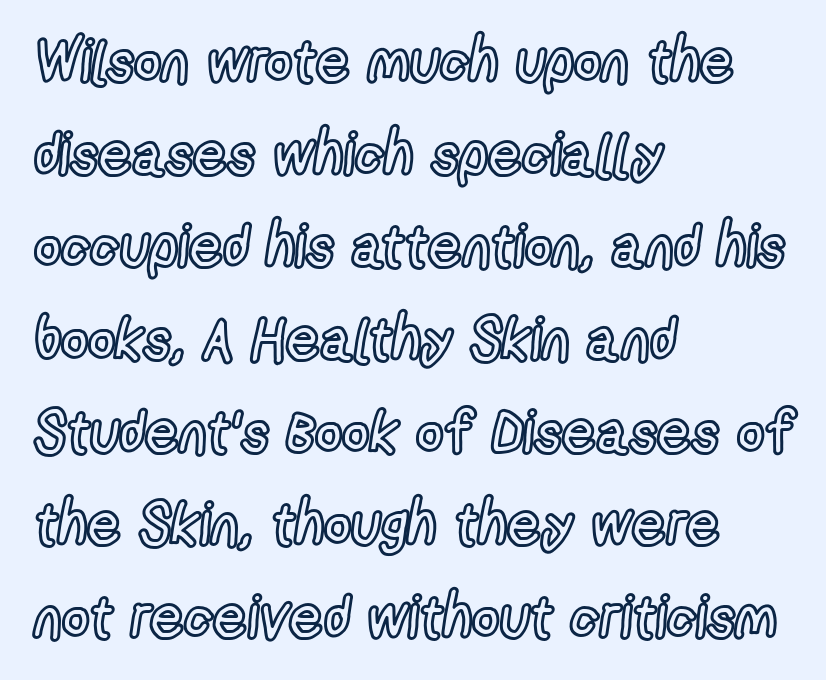
The image shows 59 px condensed type; set left-aligned, normal line spacing (1.57x), normal letter spacing, not underlined; a medium x-height.
